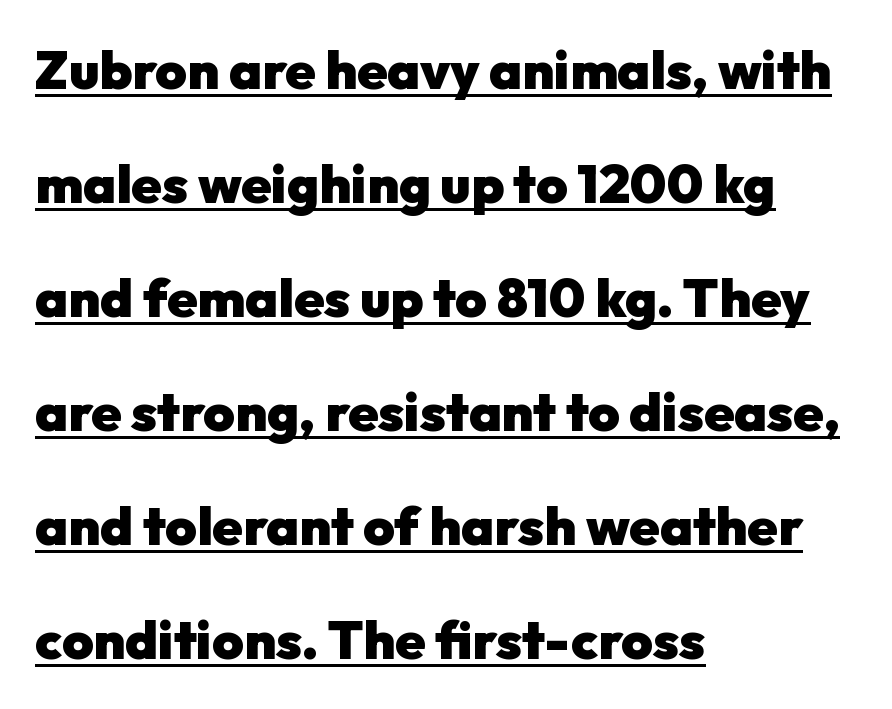
Q: Is the text bold? A: Yes.
Q: Is the text italic (slanted)? A: No, it is upright.
Q: Is the typeface a serif or a sans-serif typeface? A: Sans-serif.
Q: Is the text underlined? A: Yes.
Q: How is the paragraph aligned? A: Left-aligned.
Q: Is the spacing between letters normal or unusually wide? A: Normal.
Q: Is the spacing between lines tight, normal or loose? A: Loose.
Q: Width (condensed, normal, or wide)? A: Normal.
Q: Stroke contrast? A: Low.
Q: x-height? A: Medium.
Q: Monospaced? A: No.
